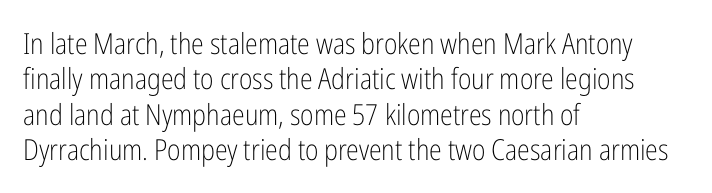
The setting favours the left margin, as ordinary paragraphs usually do. Is the stroke heavy? The answer is a plain regular-or-lighter. Do the characters align in a grid? No, the font is proportional. Are there feet on the stems? There aren't — it's a sans. The type sits square on the baseline with zero lean. Nothing unusual about the tracking: characters are spaced as the font intends.
